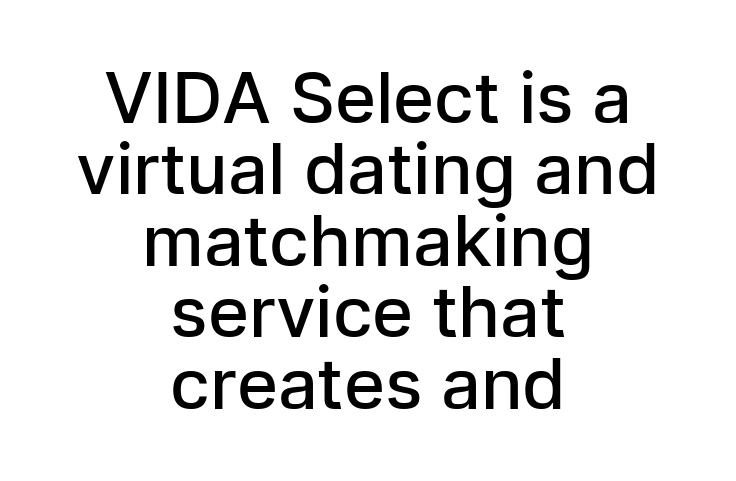
The image shows 70 px semibold sans-serif type, upright; set centered, tight line spacing (1.02x), normal letter spacing, not underlined; low stroke contrast and a medium x-height.
